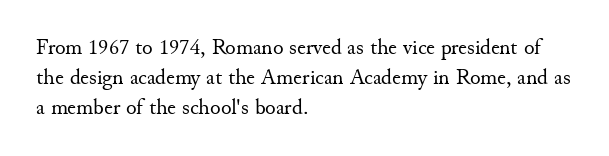
{"italic": "no", "bold": "no", "underline": "no", "align": "left", "line_spacing": "normal", "line_spacing_ratio": 1.37, "letter_spacing": "normal", "letter_spacing_em": 0.0, "glyph_px": 22}
